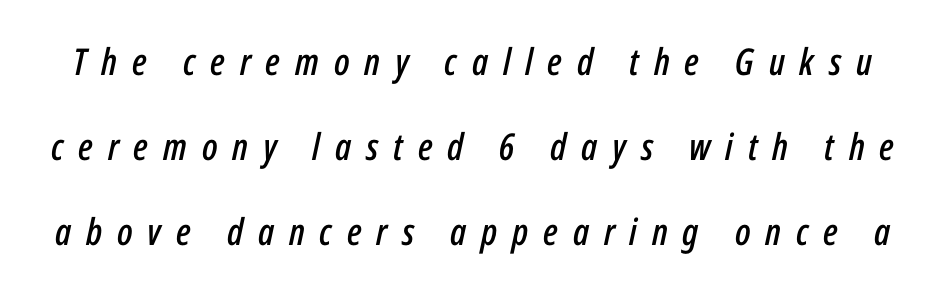
Spacing between characters has been opened up far beyond the box default. This sample has the flowing, uneven cadence of proportional lettering. The passage shown is not underscored anywhere. Horizontal bands of white between lines are thick stripes.
